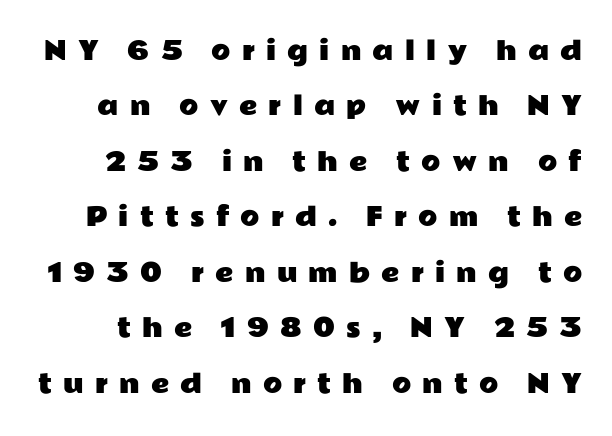
Words appear elongated and porous because spacing is wide. Is there any slant? The stems are plumb. The block of text is sparse from top to bottom, with ample space between rows. Glance below the letters and you will spot only blank space.
